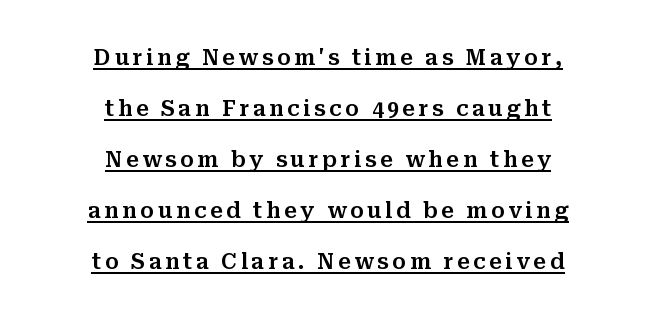
{"italic": "no", "underline": "yes", "align": "center", "line_spacing": "loose", "line_spacing_ratio": 2.43, "glyph_px": 21}
